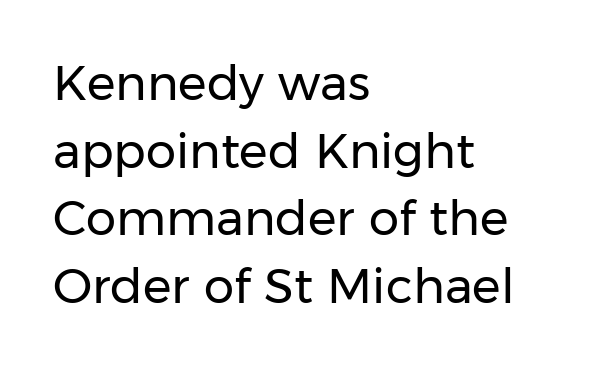
{"serif": "no", "italic": "no", "bold": "no", "weight": "regular", "width": "normal", "stroke_contrast": "low", "x_height": "medium", "monospaced": "no", "underline": "no", "align": "left", "line_spacing": "normal", "line_spacing_ratio": 1.41, "letter_spacing": "normal", "letter_spacing_em": 0.0, "glyph_px": 48}
